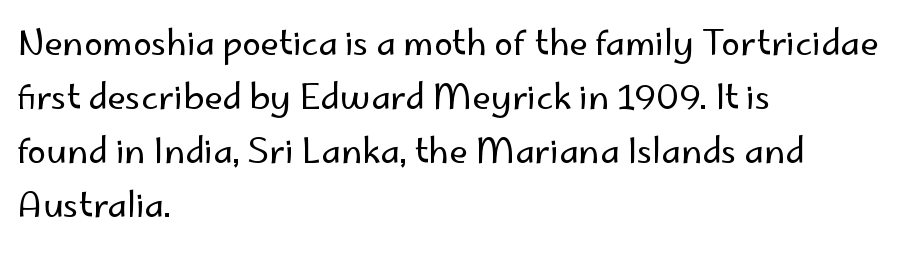
The image shows 34 px regular-weight sans-serif type, upright; set left-aligned, normal line spacing (1.59x), normal letter spacing, not underlined; low stroke contrast and a small x-height.
